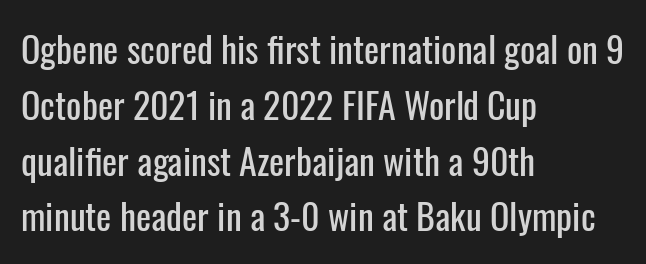
One-word summary of the alignment: left. The string is rendered with underlining switched off. Every character sits straight up, as roman type does. Is there much room between lines? A standard amount, neither cramped nor airy. Note the varied advance widths — an 'i' is clearly narrower than an 'm'.
